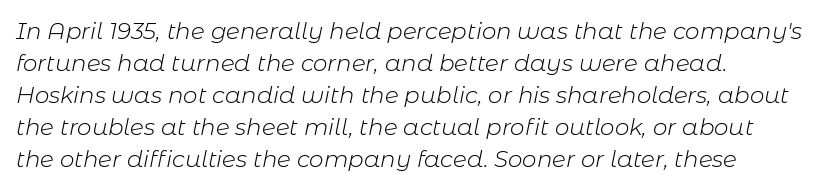
{"italic": "yes", "lean": "right", "slant_degrees": 11, "bold": "no", "underline": "no", "align": "left", "line_spacing": "normal", "line_spacing_ratio": 1.39, "letter_spacing": "normal", "letter_spacing_em": 0.0, "glyph_px": 23}
